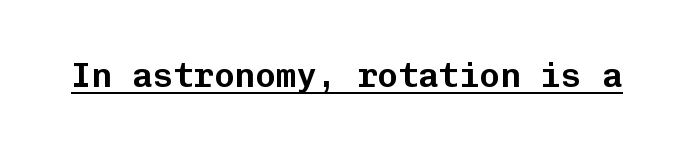
What stands out about the letter spacing? Nothing — it is the standard amount. Note the uniform advance width — an 'i' takes as much space as an 'm'. The face used here appears with an underline applied. Does the type have serifs? No, each stem ends abruptly. It's the straight-up-and-down kind of type.
